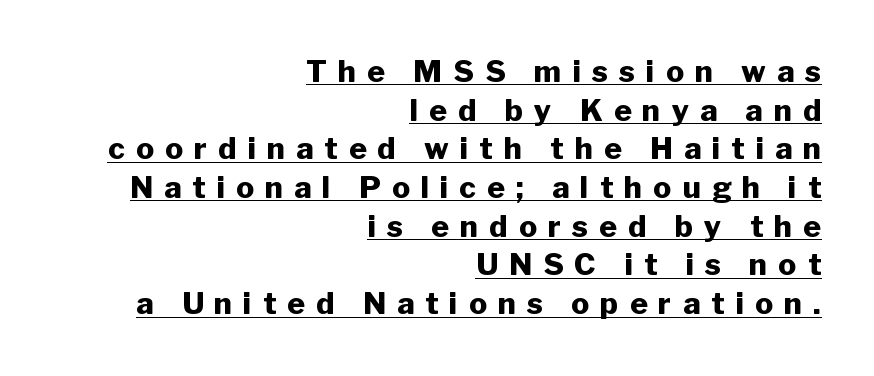
The image shows 30 px heavy sans-serif type, upright; set right-aligned, normal line spacing (1.29x), unusually wide letter spacing (+0.37 em), underlined; low stroke contrast and a medium x-height.
